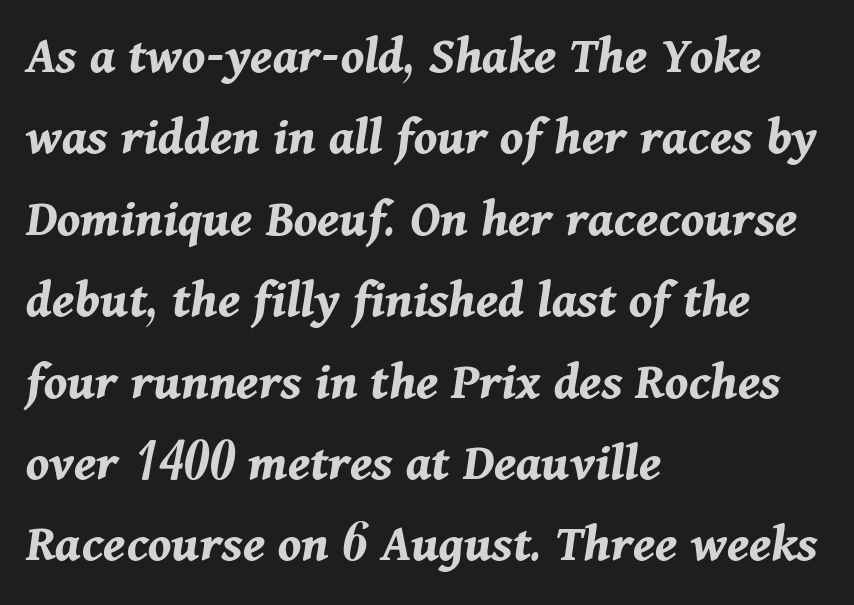
{"italic": "yes", "lean": "right", "slant_degrees": 11, "bold": "yes", "weight": "bold", "width": "normal", "stroke_contrast": "medium", "x_height": "medium", "monospaced": "no", "underline": "no", "align": "left", "line_spacing": "normal", "line_spacing_ratio": 1.48, "letter_spacing": "normal", "letter_spacing_em": 0.0, "glyph_px": 55}
